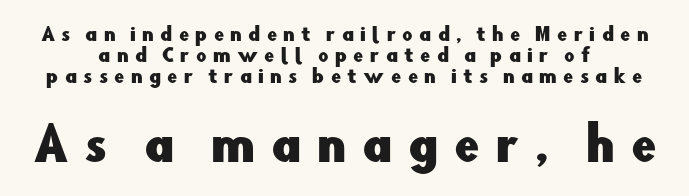
This sample has the flowing, uneven cadence of proportional lettering. Short note: letters widely spaced. The letters carry no serifs — their stems end cleanly without finishing strokes. Is there any slant? The stems are plumb. The setting favours the middle, as headings and verse often do. Underlining? Definitely not there.
